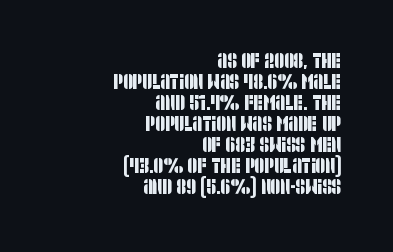
Q: Is the text underlined? A: No.
Q: How is the paragraph aligned? A: Right-aligned.
Q: Is the spacing between letters normal or unusually wide? A: Normal.
Q: Is the spacing between lines tight, normal or loose? A: Tight.
